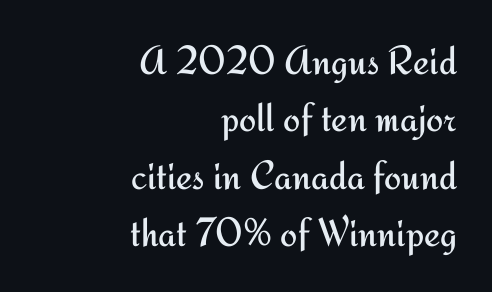
{"serif": "no", "italic": "no", "bold": "no", "weight": "regular", "width": "normal", "stroke_contrast": "medium", "x_height": "small", "monospaced": "no", "underline": "no", "align": "right", "line_spacing": "normal", "line_spacing_ratio": 1.4, "letter_spacing": "normal", "letter_spacing_em": 0.0, "glyph_px": 41}
